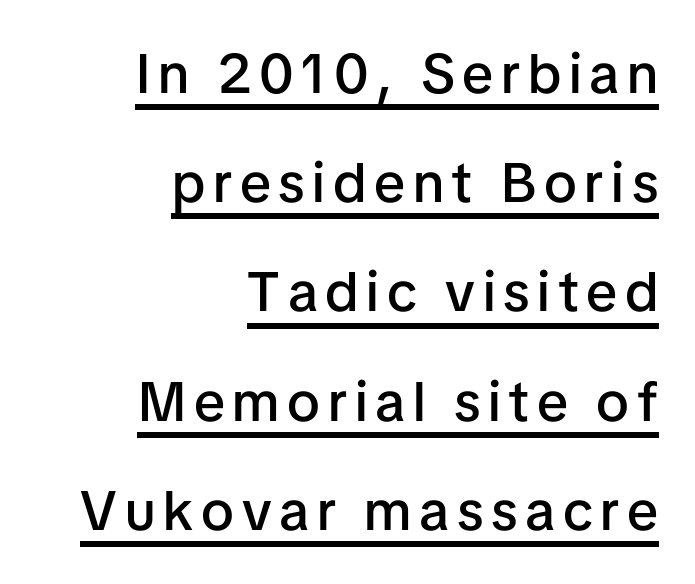
{"serif": "no", "italic": "no", "bold": "semi", "weight": "semibold", "width": "normal", "stroke_contrast": "low", "x_height": "medium", "monospaced": "no", "underline": "yes", "align": "right", "line_spacing": "loose", "line_spacing_ratio": 1.95, "glyph_px": 56}
